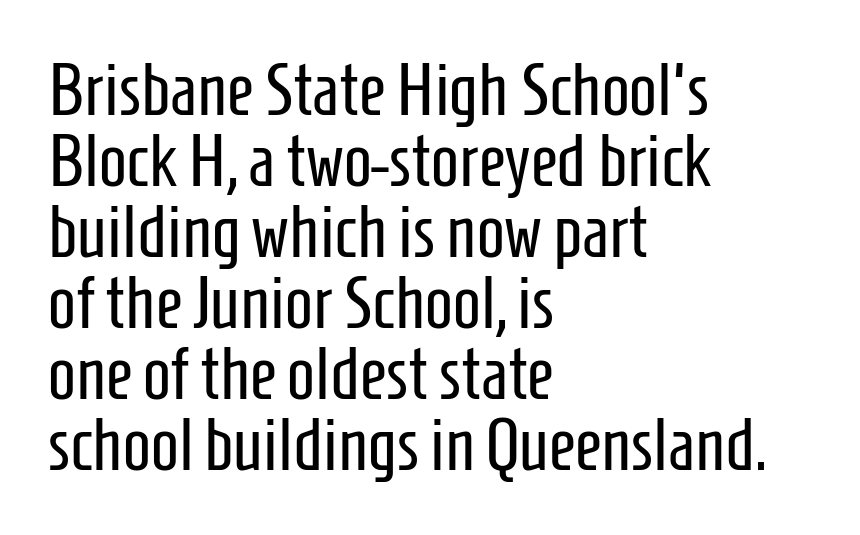
Q: Is the text bold? A: No.
Q: Is the text italic (slanted)? A: No, it is upright.
Q: Is the typeface a serif or a sans-serif typeface? A: Sans-serif.
Q: Is the text underlined? A: No.
Q: How is the paragraph aligned? A: Left-aligned.
Q: Is the spacing between letters normal or unusually wide? A: Normal.
Q: Is the spacing between lines tight, normal or loose? A: Tight.
Q: Width (condensed, normal, or wide)? A: Condensed.
Q: Stroke contrast? A: Low.
Q: x-height? A: Medium.
Q: Monospaced? A: No.
